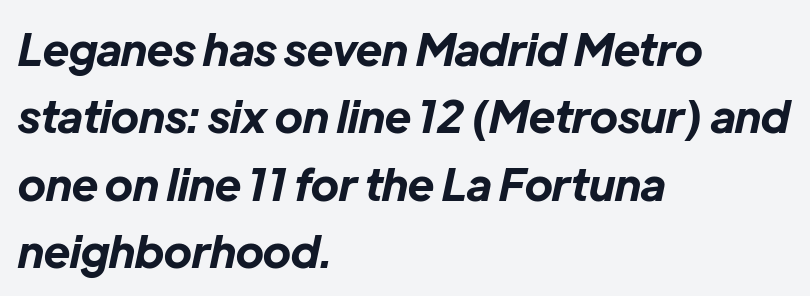
Vertically, the passage feels balanced, rows spaced as you'd expect. Compared with ordinary roman type, these characters are visibly tilted. Does extra space separate the letters? No, they use regular spacing. The space beneath each line is pristine and unruled. The passage shown is emphatically bold. Notice how the passage keeps a crisp vertical edge on the left only.
